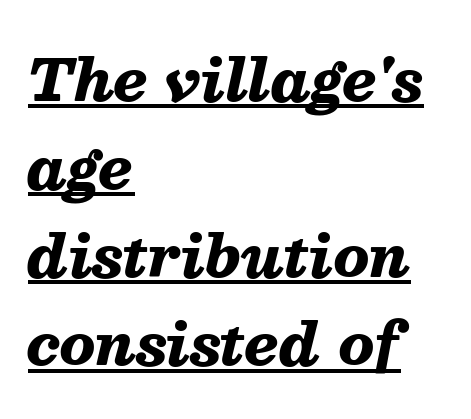
The axis of the letterforms is tilted away from vertical. Note the varied advance widths — an 'i' is clearly narrower than an 'm'. Emphasis is given by a line drawn under the lettering. Casual observation: everything's shoved over to the left.
